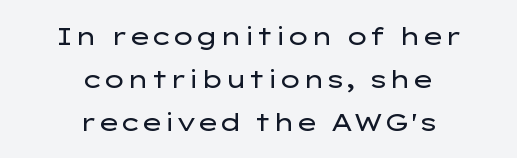
The passage shown has conventional tracking throughout. Rule under the text: the space is simply empty. Vertical strokes here are truly vertical. The characters are drawn with everyday or finer stroke widths. The passage is arranged like a title page — every line centered.
